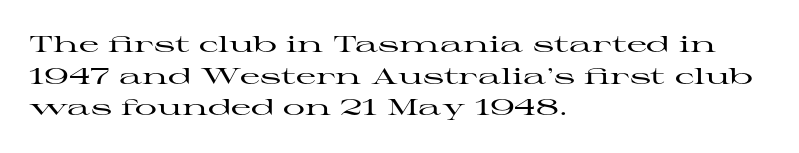
The image shows 22 px text type, upright; set left-aligned, normal line spacing (1.44x), normal letter spacing, not underlined.
